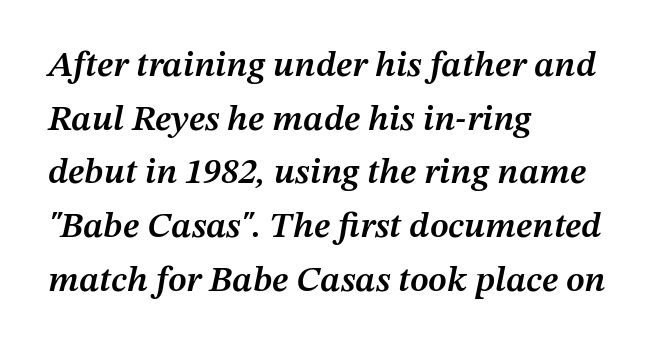
This sample has the flowing, uneven cadence of proportional lettering. The passage shown is semibold, sitting just below true bold. Interline gaps are of average width in this sample. Honestly, there is no underline to notice here at all. The rendering applies a slant to the glyphs. Compared with typical body copy, the letter spacing here is the same.
